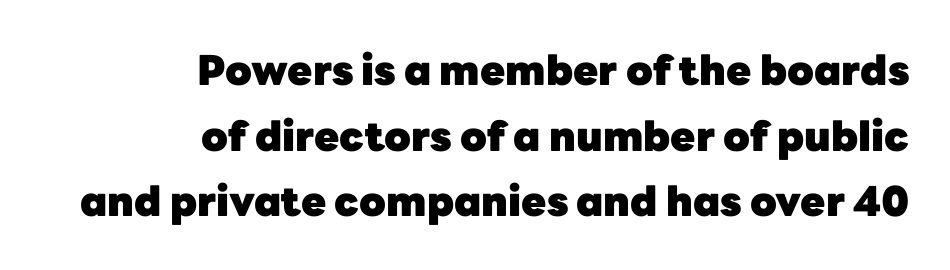
The image shows 41 px heavy sans-serif type, upright; set right-aligned, normal line spacing (1.6x), normal letter spacing, not underlined; low stroke contrast and a medium x-height.
